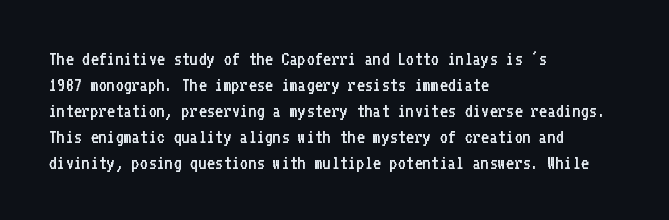
The image shows 20 px text type, upright; set left-aligned, normal line spacing (1.3x), normal letter spacing, not underlined.
